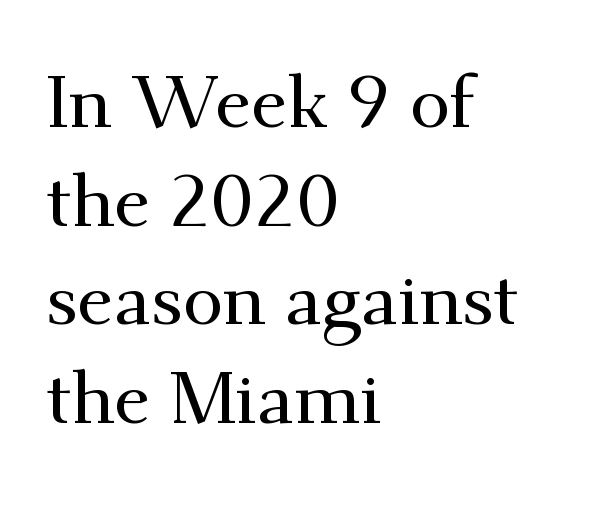
{"serif": "yes", "italic": "no", "width": "normal", "stroke_contrast": "medium", "x_height": "small", "monospaced": "no", "underline": "no", "align": "left", "line_spacing": "normal", "line_spacing_ratio": 1.35, "letter_spacing": "normal", "letter_spacing_em": 0.0, "glyph_px": 73}
